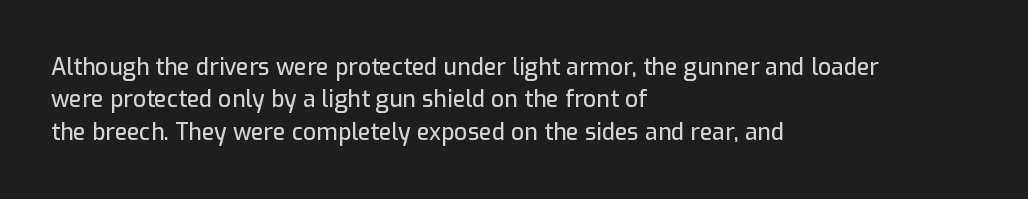
Rule under the text: the space is simply empty. Glyph-to-glyph distance matches everyday printed text. This block has exactly the height ordinary leading produces. Every character sits straight up, as roman type does. Teacher's note: observe the even left margin — that is flush-left alignment.
